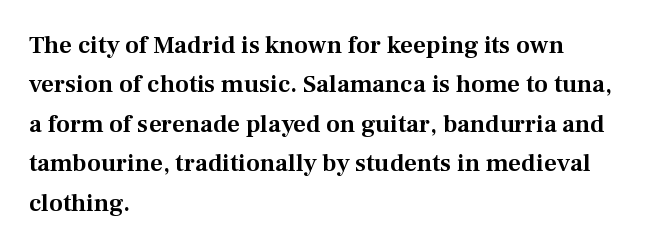
The image shows 25 px text type, upright; set left-aligned, normal line spacing (1.58x), normal letter spacing, not underlined.
